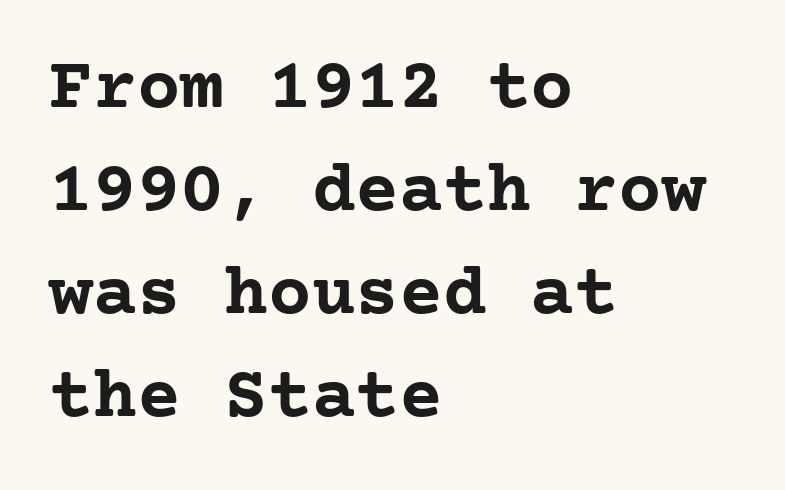
The image shows 73 px semibold serif type, upright; set left-aligned, normal line spacing (1.41x), normal letter spacing, not underlined; low stroke contrast and a medium x-height.
